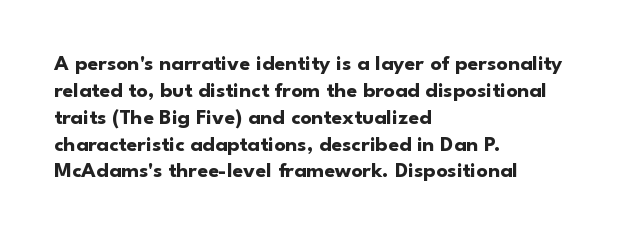
{"italic": "no", "bold": "yes", "underline": "no", "align": "left", "line_spacing_ratio": 1.22, "letter_spacing": "normal", "letter_spacing_em": 0.0, "glyph_px": 22}
